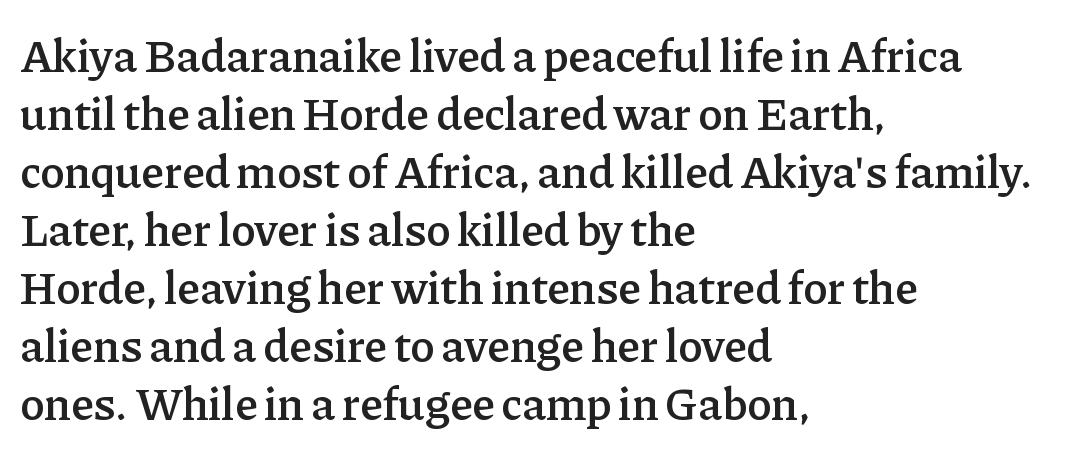
Proportional: the letters do not fall into vertical columns. You can tell it's not italic because the verticals are truly vertical. What weight is shown? A semibold, between regular and bold. You could call the tracking neutral — neither tight nor loose. Little horizontal feet cap the strokes, marking this as serif type.
